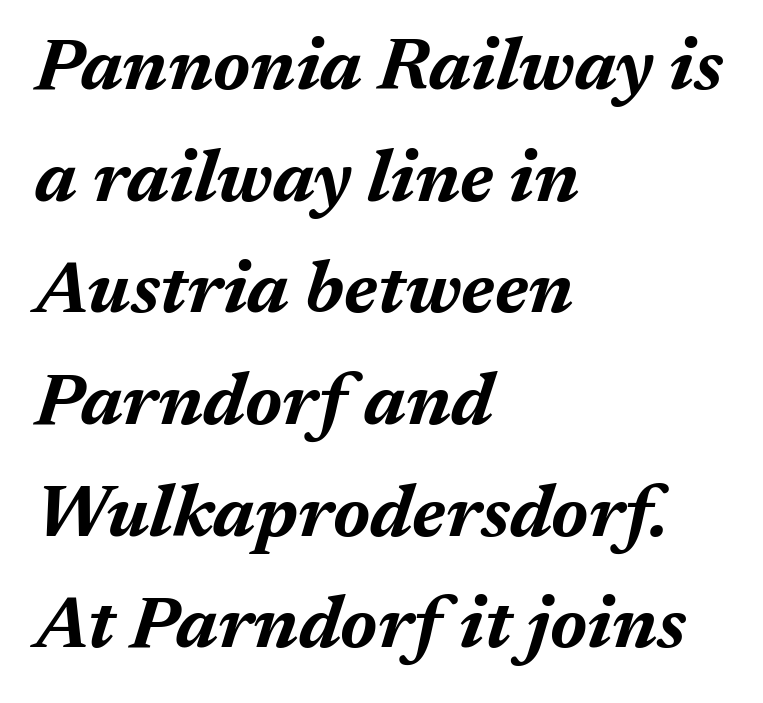
The image shows 73 px bold type, italic (leaning right); set left-aligned, normal line spacing (1.53x), normal letter spacing, not underlined; medium stroke contrast and a medium x-height.
